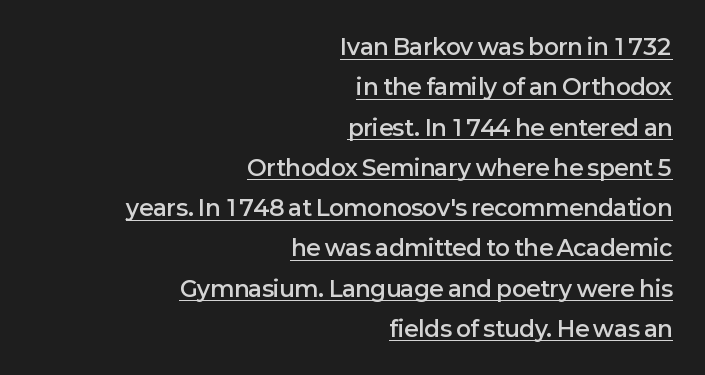
Q: Is the text bold? A: Semi-bold.
Q: Is the text italic (slanted)? A: No, it is upright.
Q: Is the text underlined? A: Yes.
Q: How is the paragraph aligned? A: Right-aligned.
Q: Is the spacing between letters normal or unusually wide? A: Normal.
